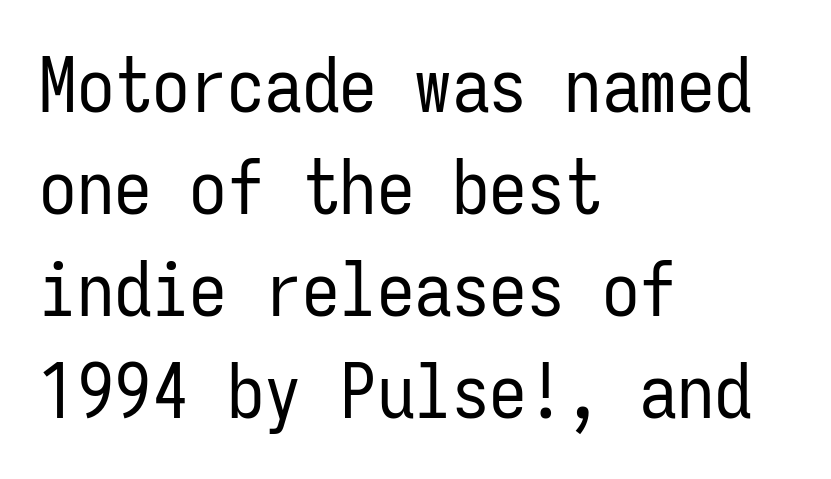
Unbolded letterforms with no extra heft. The passage shown is typed in a monospace face where columns stay perfectly aligned. The designer went with a sans here, leaving each stem footless. The lines are quadded left.
